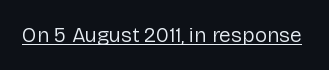
The image shows 21 px text type, upright; set normal letter spacing, underlined.
